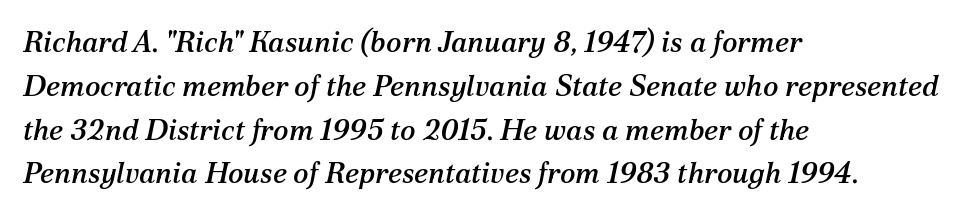
Check where the strokes stop: tiny serifs finish them off. When letters slant like this, we call the style italic. Spacing between characters is what you'd get straight out of the box. Does the copy run flush right? No — it runs flush left.
